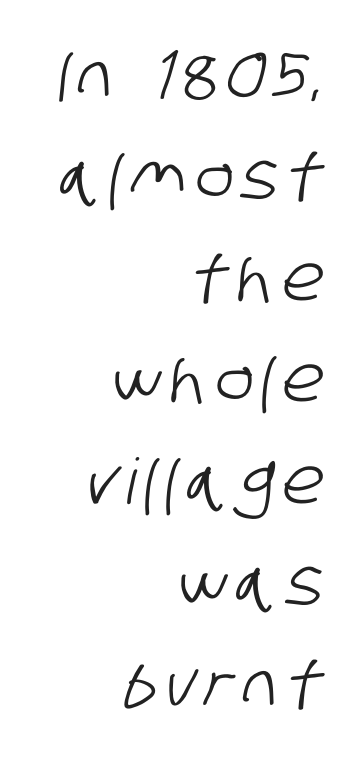
Q: Is the typeface a serif or a sans-serif typeface? A: Sans-serif.
Q: Is the text underlined? A: No.
Q: How is the paragraph aligned? A: Right-aligned.
Q: Is the spacing between lines tight, normal or loose? A: Normal.
Q: Width (condensed, normal, or wide)? A: Condensed.
Q: Stroke contrast? A: Low.
Q: x-height? A: Large.
Q: Monospaced? A: No.
